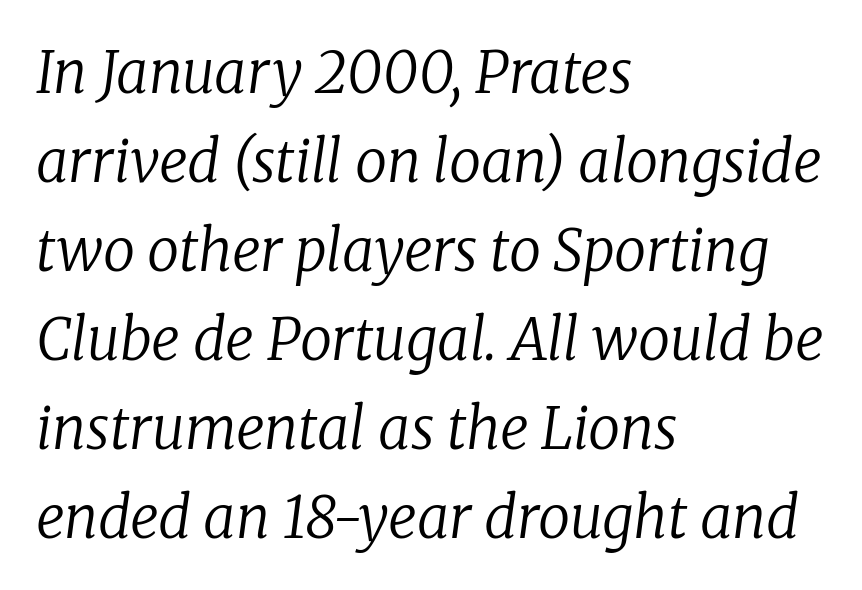
The space between consecutive lines is moderate. Each word holds together tightly as a unit, with standard inter-letter gaps. Type style note: has serifs. The text carries the slant typical of an italic or oblique font. The ragged edge is on the right, which tells us the setting is flush left. No heavy texture on the line: the type isn't bold.
